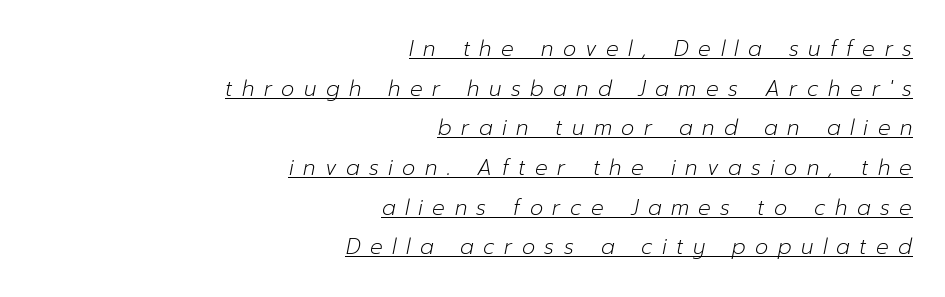
Q: Is the text bold? A: No.
Q: Is the text italic (slanted)? A: Yes, it leans right by about 12 degrees.
Q: Is the text underlined? A: Yes.
Q: How is the paragraph aligned? A: Right-aligned.
Q: Is the spacing between letters normal or unusually wide? A: Unusually wide.
